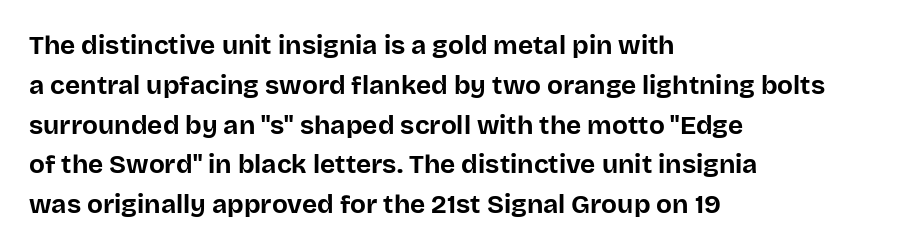
Q: Is the text bold? A: Yes.
Q: Is the text italic (slanted)? A: No, it is upright.
Q: Is the text underlined? A: No.
Q: How is the paragraph aligned? A: Left-aligned.
Q: Is the spacing between letters normal or unusually wide? A: Normal.
Q: Is the spacing between lines tight, normal or loose? A: Normal.
